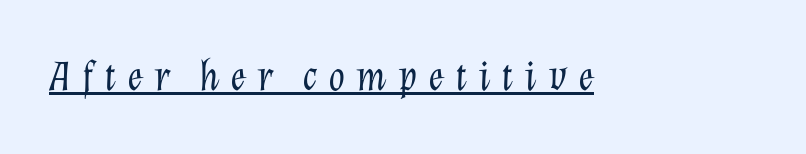
The image shows 43 px light type, italic (leaning right); set unusually wide letter spacing (+0.25 em), underlined; low stroke contrast and a medium x-height.
